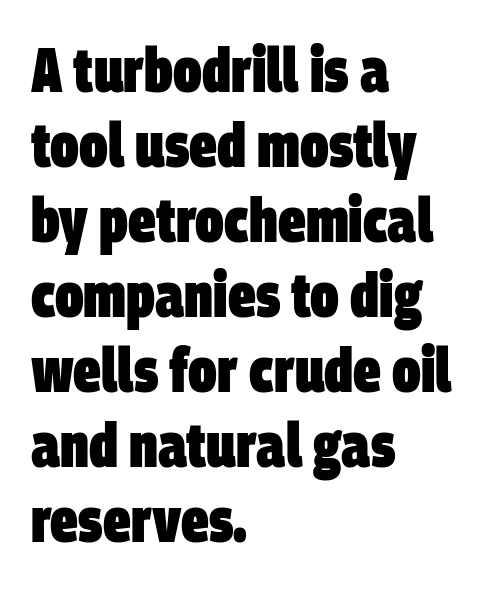
The image shows 62 px heavy, condensed sans-serif type; set left-aligned, line spacing 1.21x, normal letter spacing, not underlined; low stroke contrast and a large x-height.
